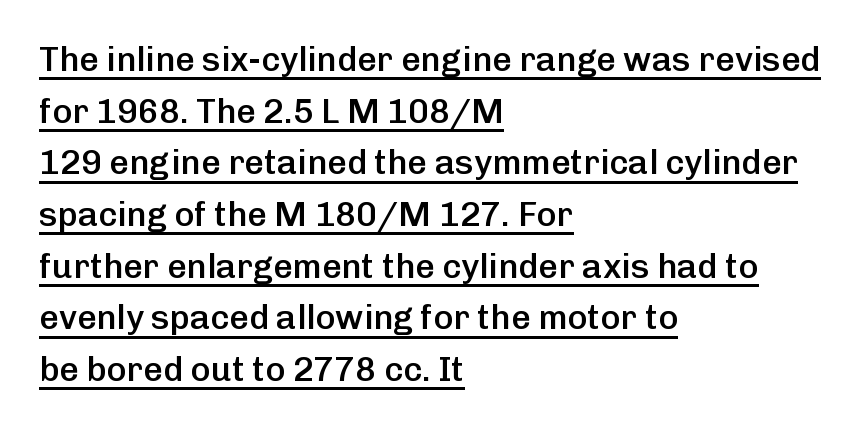
This is the in-between weight designers call semibold or demi. The designer left line spacing at the default. Observe the absence of serifs on each vertical stroke in this sample. The letterforms sit shoulder to shoulder at normal distance.
